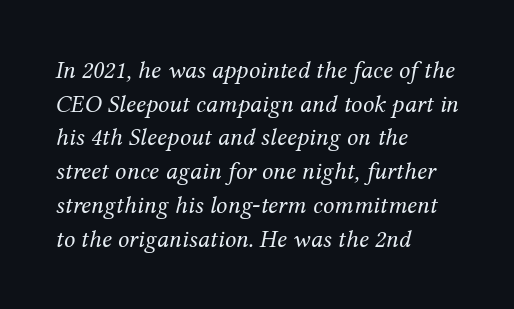
{"italic": "yes", "lean": "right", "slant_degrees": 12, "bold": "no", "underline": "no", "align": "left", "line_spacing": "normal", "line_spacing_ratio": 1.35, "letter_spacing": "normal", "letter_spacing_em": 0.0, "glyph_px": 25}
